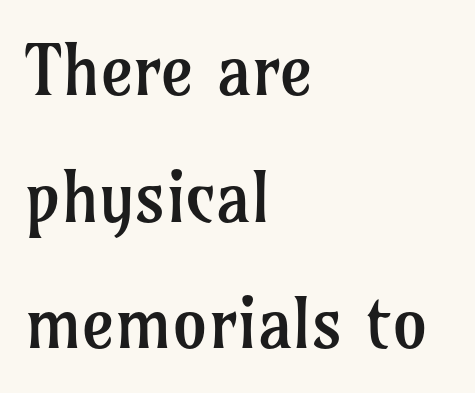
Q: Is the text bold? A: No.
Q: Is the text italic (slanted)? A: No, it is upright.
Q: Is the typeface a serif or a sans-serif typeface? A: Serif.
Q: Is the text underlined? A: No.
Q: How is the paragraph aligned? A: Left-aligned.
Q: Is the spacing between letters normal or unusually wide? A: Normal.
Q: Width (condensed, normal, or wide)? A: Normal.
Q: Stroke contrast? A: Low.
Q: x-height? A: Medium.
Q: Monospaced? A: No.
